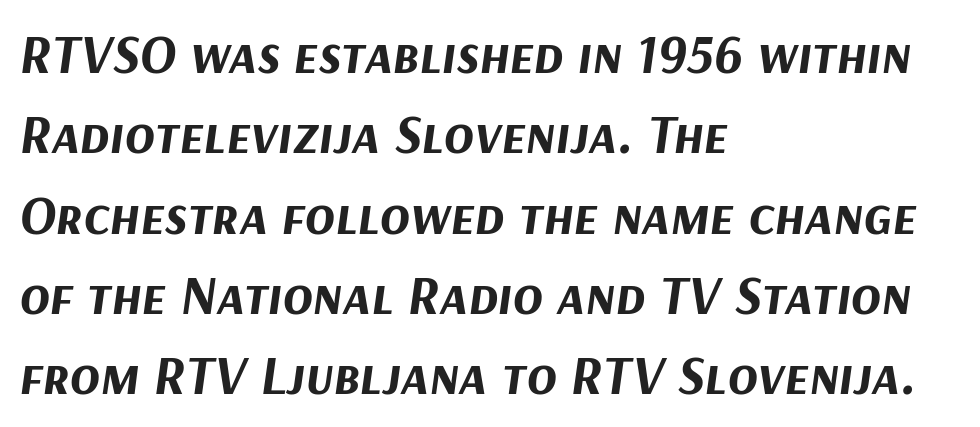
The image shows 55 px bold type, italic (leaning right); set left-aligned, normal line spacing (1.46x), normal letter spacing, not underlined; medium stroke contrast and a medium x-height.
